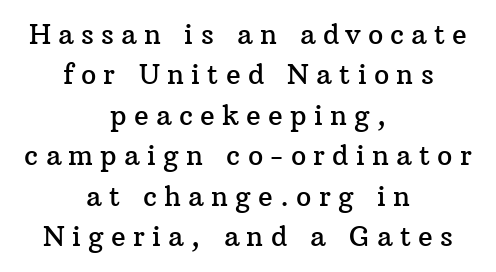
{"italic": "no", "underline": "no", "align": "center", "line_spacing": "normal", "line_spacing_ratio": 1.5, "letter_spacing": "wide", "letter_spacing_em": 0.27, "glyph_px": 27}
